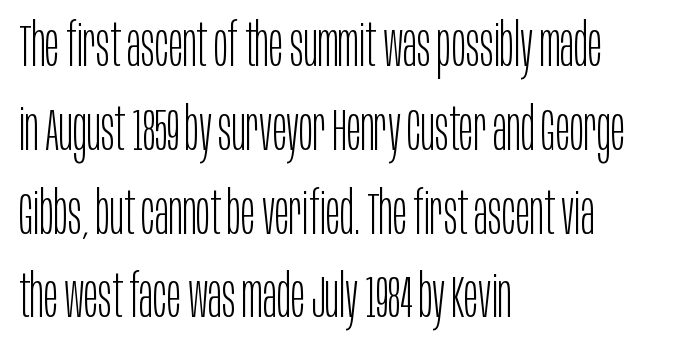
The image shows 59 px light, condensed sans-serif type, upright; set left-aligned, normal line spacing (1.42x), normal letter spacing, not underlined; low stroke contrast and a large x-height.
